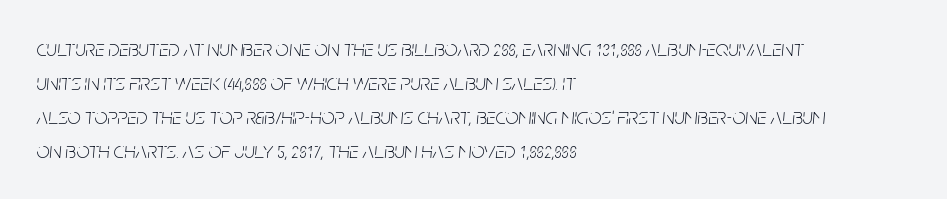
The weight tops out at a normal text grade. Short and long lines alike share a common starting point at left. The zone under the glyphs is completely vacant. Reading down the column, the eye jumps a familiar distance to each next line.
